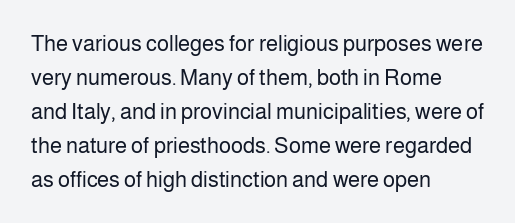
These lines stack with their left ends in a neat column. Any mark beneath the type? The region is blank. Short note: letters normally spaced. The type sits square on the baseline with zero lean.
